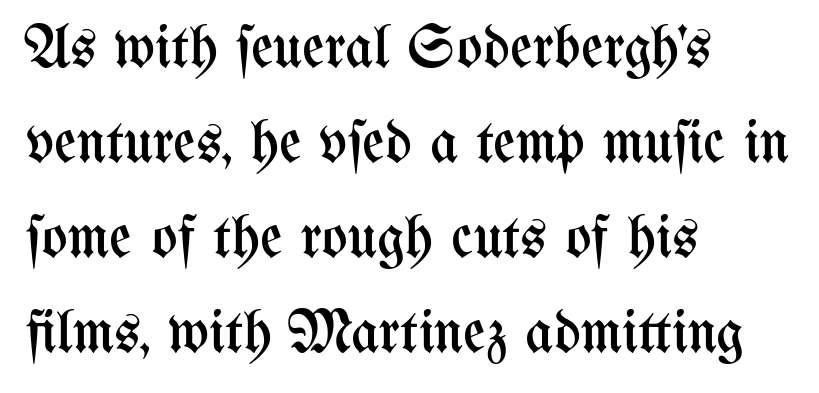
Q: Is the text bold? A: No.
Q: Is the text italic (slanted)? A: No, it is upright.
Q: Is the text underlined? A: No.
Q: How is the paragraph aligned? A: Left-aligned.
Q: Is the spacing between letters normal or unusually wide? A: Normal.
Q: Is the spacing between lines tight, normal or loose? A: Normal.
Q: Width (condensed, normal, or wide)? A: Condensed.
Q: Stroke contrast? A: Medium.
Q: x-height? A: Medium.
Q: Monospaced? A: No.
